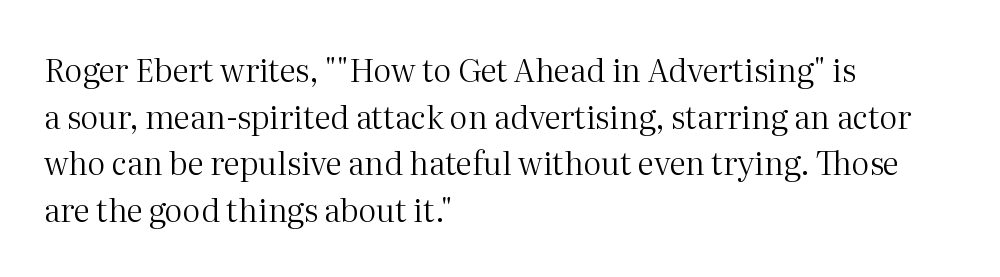
Q: Is the text bold? A: No.
Q: Is the text italic (slanted)? A: No, it is upright.
Q: Is the typeface a serif or a sans-serif typeface? A: Serif.
Q: Is the text underlined? A: No.
Q: How is the paragraph aligned? A: Left-aligned.
Q: Is the spacing between letters normal or unusually wide? A: Normal.
Q: Is the spacing between lines tight, normal or loose? A: Normal.
Q: Width (condensed, normal, or wide)? A: Normal.
Q: Stroke contrast? A: Medium.
Q: x-height? A: Medium.
Q: Monospaced? A: No.
